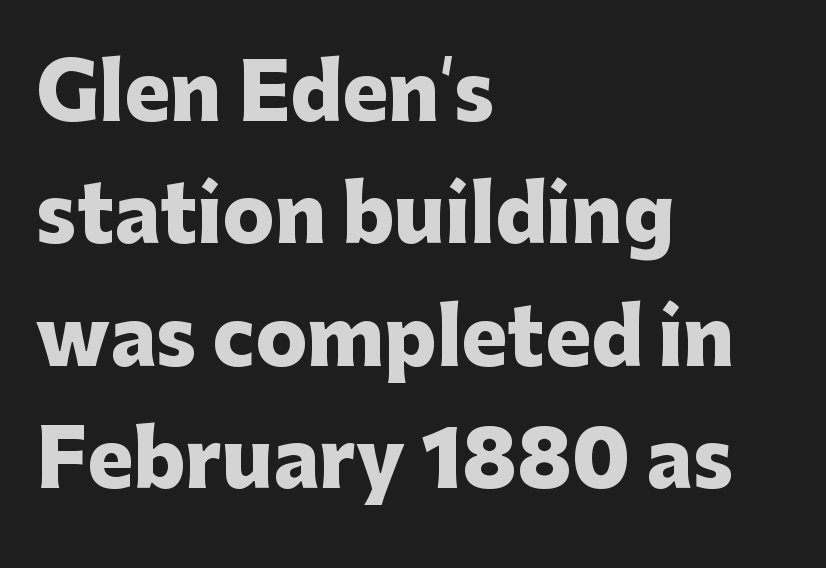
{"serif": "no", "italic": "no", "bold": "yes", "weight": "heavy", "width": "normal", "stroke_contrast": "low", "x_height": "medium", "monospaced": "no", "underline": "no", "align": "left", "line_spacing": "normal", "line_spacing_ratio": 1.59, "letter_spacing": "normal", "letter_spacing_em": 0.0, "glyph_px": 77}
